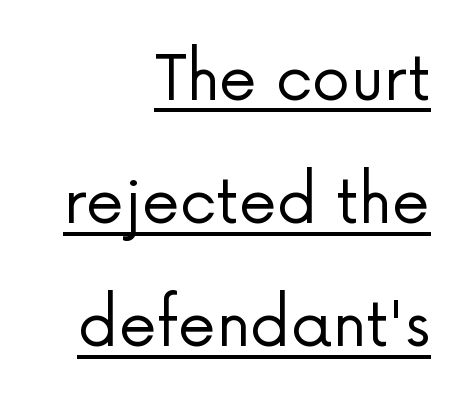
{"serif": "no", "italic": "no", "bold": "no", "weight": "regular", "width": "normal", "stroke_contrast": "low", "x_height": "medium", "monospaced": "no", "underline": "yes", "align": "right", "line_spacing": "loose", "line_spacing_ratio": 2.02, "letter_spacing": "normal", "letter_spacing_em": 0.0, "glyph_px": 61}
